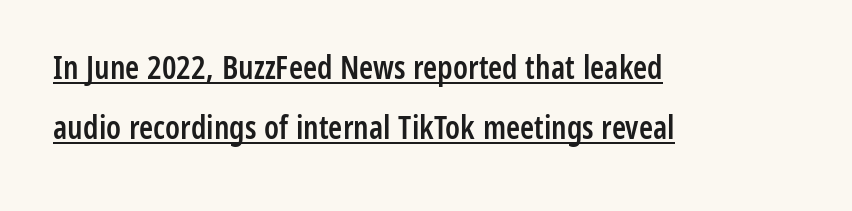
{"serif": "no", "italic": "no", "bold": "semi", "weight": "semibold", "width": "condensed", "stroke_contrast": "low", "x_height": "medium", "monospaced": "no", "underline": "yes", "align": "left", "line_spacing_ratio": 1.88, "letter_spacing": "normal", "letter_spacing_em": 0.0, "glyph_px": 32}
